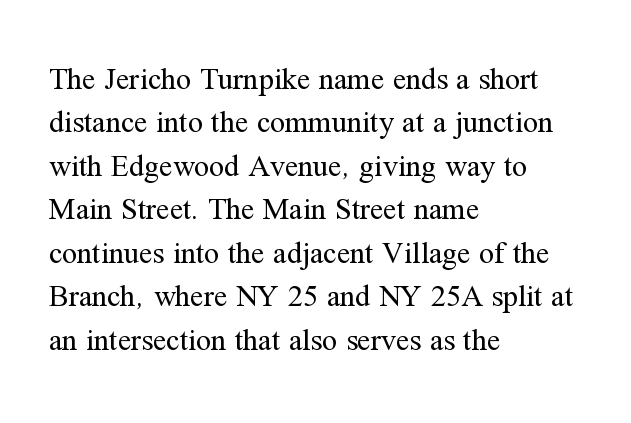
The image shows 30 px regular-weight serif type, upright; set left-aligned, normal line spacing (1.45x), normal letter spacing, not underlined; medium stroke contrast and a medium x-height.
